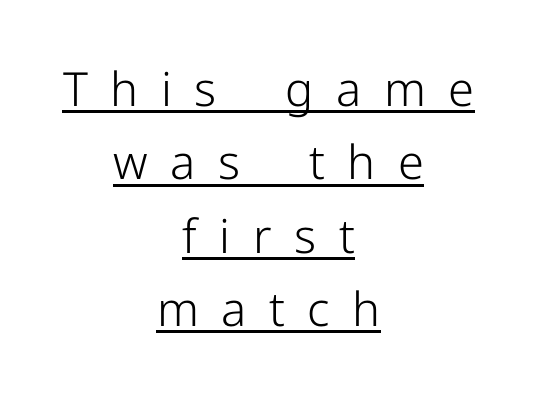
Q: Is the text bold? A: No.
Q: Is the text italic (slanted)? A: No, it is upright.
Q: Is the typeface a serif or a sans-serif typeface? A: Sans-serif.
Q: Is the text underlined? A: Yes.
Q: How is the paragraph aligned? A: Centered.
Q: Is the spacing between letters normal or unusually wide? A: Unusually wide.
Q: Is the spacing between lines tight, normal or loose? A: Normal.
Q: Width (condensed, normal, or wide)? A: Normal.
Q: Stroke contrast? A: Low.
Q: x-height? A: Medium.
Q: Monospaced? A: No.
